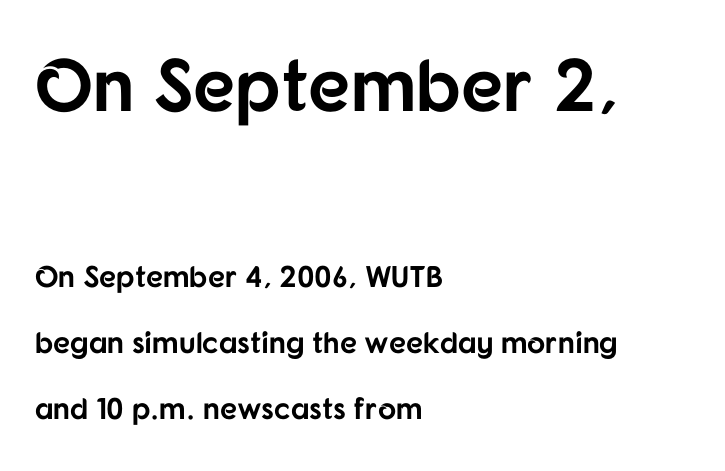
Q: Is the text bold? A: Yes.
Q: Is the text italic (slanted)? A: No, it is upright.
Q: Is the typeface a serif or a sans-serif typeface? A: Sans-serif.
Q: Is the text underlined? A: No.
Q: How is the paragraph aligned? A: Left-aligned.
Q: Is the spacing between letters normal or unusually wide? A: Normal.
Q: Is the spacing between lines tight, normal or loose? A: Loose.
Q: Which block of text is set in a larger size, the first (top) or the second (bottom)? A: The first (top) one.
Q: Width (condensed, normal, or wide)? A: Normal.
Q: Stroke contrast? A: Low.
Q: x-height? A: Medium.
Q: Monospaced? A: No.
